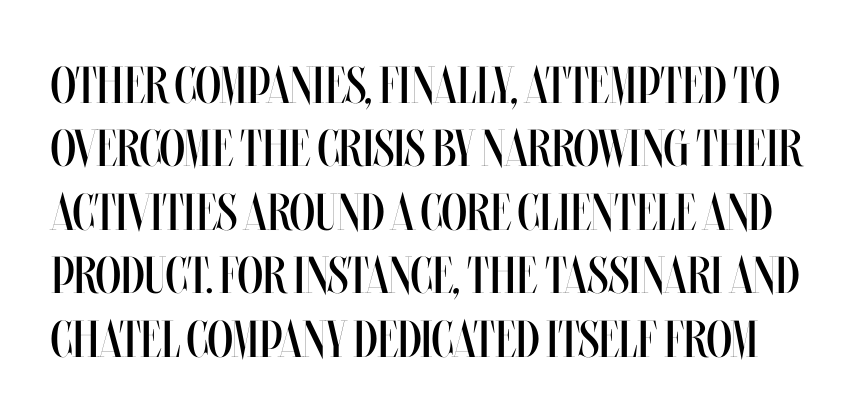
Q: Is the text bold? A: No.
Q: Is the text italic (slanted)? A: No, it is upright.
Q: Is the text underlined? A: No.
Q: Is the spacing between letters normal or unusually wide? A: Normal.
Q: Width (condensed, normal, or wide)? A: Condensed.
Q: Stroke contrast? A: Medium.
Q: x-height? A: Large.
Q: Monospaced? A: No.
